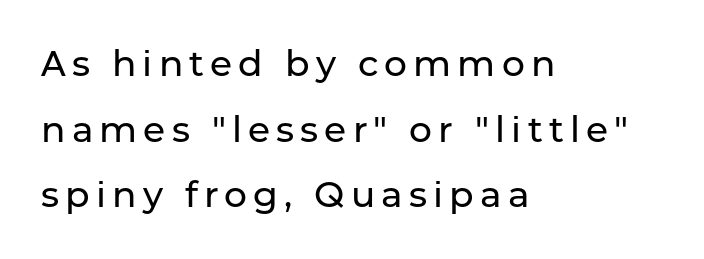
The image shows 36 px sans-serif type, upright; set left-aligned, line spacing 1.82x, not underlined; low stroke contrast and a medium x-height.
